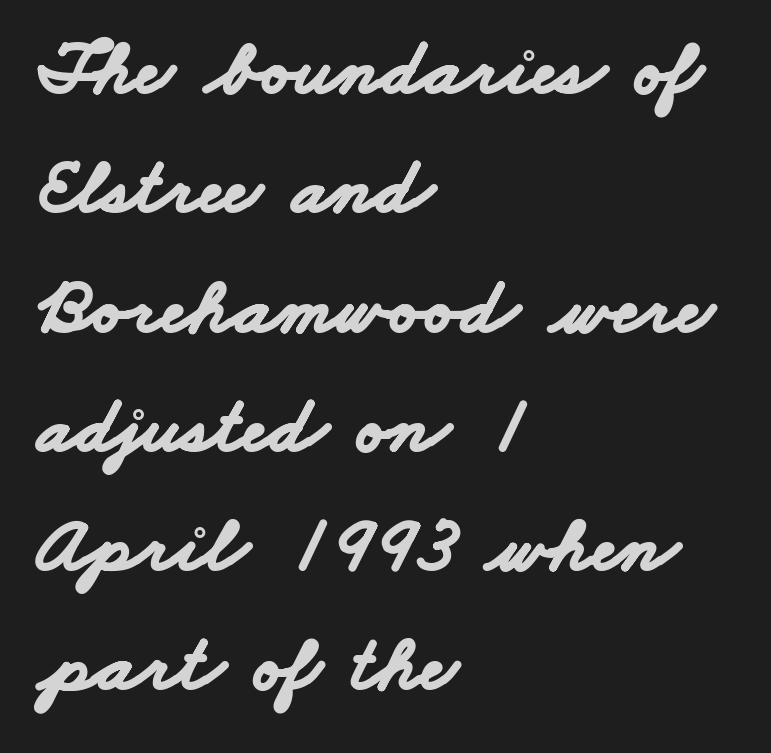
Q: Is the text bold? A: Yes.
Q: Is the typeface a serif or a sans-serif typeface? A: Sans-serif.
Q: Is the text underlined? A: No.
Q: How is the paragraph aligned? A: Left-aligned.
Q: Is the spacing between letters normal or unusually wide? A: Normal.
Q: Is the spacing between lines tight, normal or loose? A: Normal.
Q: Width (condensed, normal, or wide)? A: Wide.
Q: Stroke contrast? A: Low.
Q: x-height? A: Small.
Q: Monospaced? A: No.
